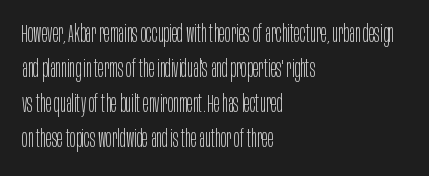
The image shows 24 px text type, upright; set left-aligned, normal line spacing (1.46x), normal letter spacing, not underlined.
